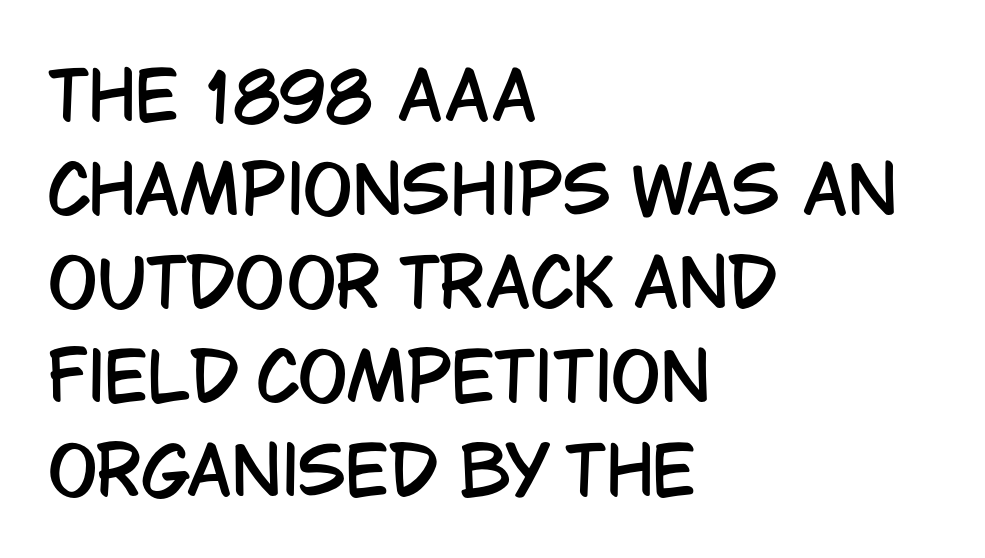
Q: Is the text italic (slanted)? A: No, it is upright.
Q: Is the typeface a serif or a sans-serif typeface? A: Sans-serif.
Q: Is the text underlined? A: No.
Q: How is the paragraph aligned? A: Left-aligned.
Q: Is the spacing between letters normal or unusually wide? A: Normal.
Q: Is the spacing between lines tight, normal or loose? A: Normal.
Q: Width (condensed, normal, or wide)? A: Condensed.
Q: Stroke contrast? A: Low.
Q: x-height? A: Large.
Q: Monospaced? A: No.
